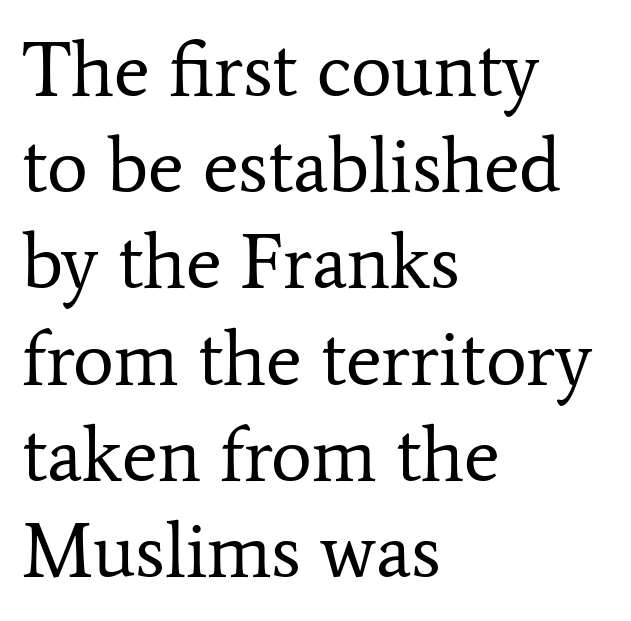
{"serif": "yes", "italic": "no", "bold": "no", "weight": "regular", "width": "normal", "stroke_contrast": "low", "x_height": "medium", "monospaced": "no", "underline": "no", "align": "left", "line_spacing": "normal", "line_spacing_ratio": 1.25, "letter_spacing": "normal", "letter_spacing_em": 0.0, "glyph_px": 77}
